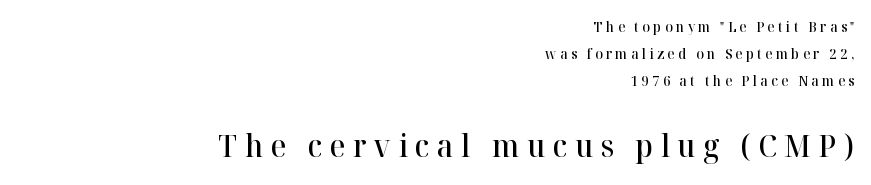
A typesetter would label this face a serif. The lines are spread far apart with generous leading. Looks like regular typesetting: each glyph gets only the width it needs. Compared with an ordinary text face, these strokes are moderately heavier — a semibold.
